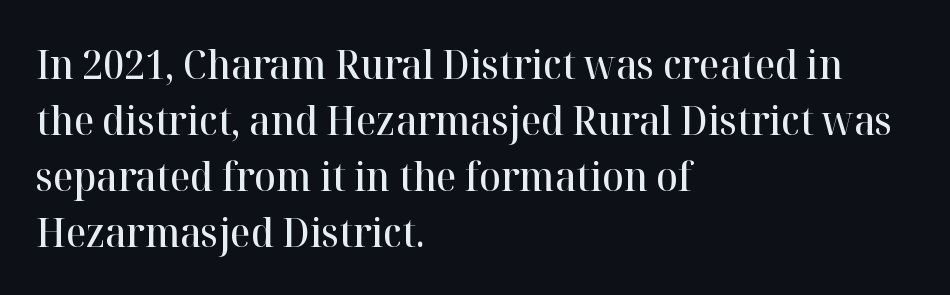
Q: Is the text bold? A: Semi-bold.
Q: Is the text italic (slanted)? A: No, it is upright.
Q: Is the typeface a serif or a sans-serif typeface? A: Serif.
Q: Is the text underlined? A: No.
Q: How is the paragraph aligned? A: Left-aligned.
Q: Is the spacing between letters normal or unusually wide? A: Normal.
Q: Is the spacing between lines tight, normal or loose? A: Normal.
Q: Width (condensed, normal, or wide)? A: Normal.
Q: Stroke contrast? A: High.
Q: x-height? A: Medium.
Q: Monospaced? A: No.
